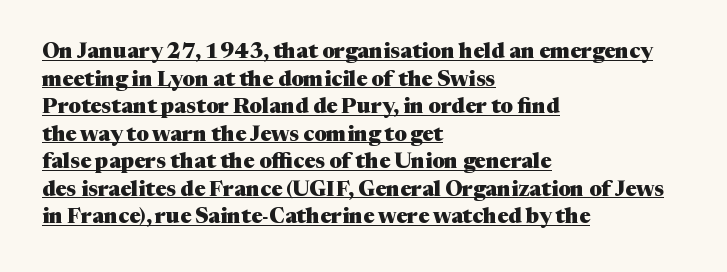
The image shows 21 px bold type, upright; set left-aligned, normal line spacing (1.31x), normal letter spacing, underlined.
